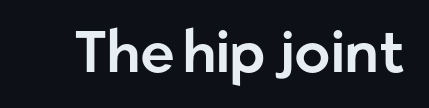
Q: Is the text italic (slanted)? A: No, it is upright.
Q: Is the typeface a serif or a sans-serif typeface? A: Sans-serif.
Q: Is the text underlined? A: No.
Q: Is the spacing between letters normal or unusually wide? A: Normal.
Q: Width (condensed, normal, or wide)? A: Normal.
Q: Stroke contrast? A: Low.
Q: x-height? A: Medium.
Q: Monospaced? A: No.
